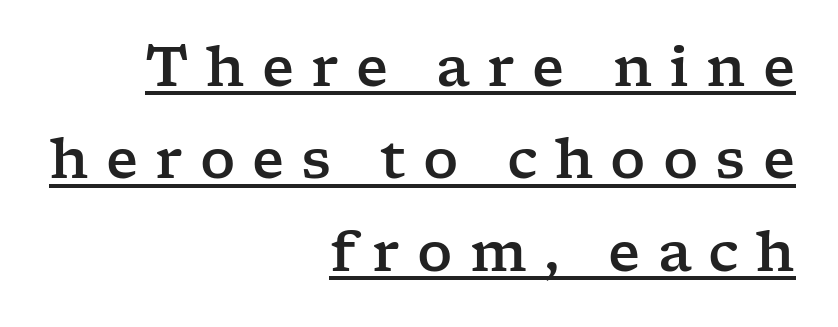
The image shows 55 px wide serif type, upright; set right-aligned, normal line spacing (1.68x), unusually wide letter spacing (+0.31 em), underlined; low stroke contrast and a medium x-height.
